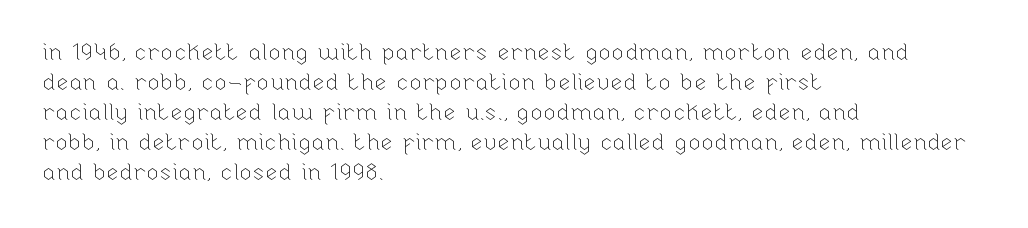
The lines are quadded left. The font sits on the lighter half of the weight spectrum, regular included. Tracking here is standard; glyphs follow each other at the usual distance. Italic? Not at all — the glyphs are vertical. Rule under the text: the space is simply empty.
